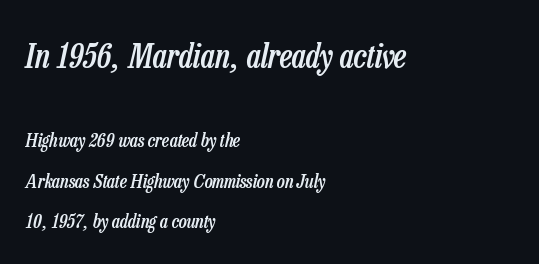
{"italic": "yes", "lean": "right", "slant_degrees": 13, "bold": "semi", "weight": "semibold", "width": "condensed", "stroke_contrast": "low", "x_height": "medium", "monospaced": "no", "underline": "no", "align": "left", "line_spacing": "loose", "line_spacing_ratio": 2.14, "letter_spacing": "normal", "letter_spacing_em": 0.0, "larger_block": "first", "size_ratio": 1.74, "glyph_px": 33}
